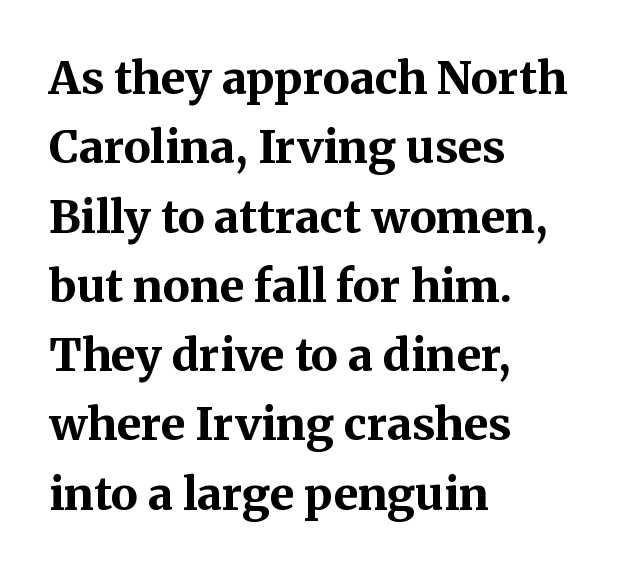
The image shows 45 px bold serif type, upright; set left-aligned, normal line spacing (1.54x), normal letter spacing, not underlined; medium stroke contrast and a medium x-height.
